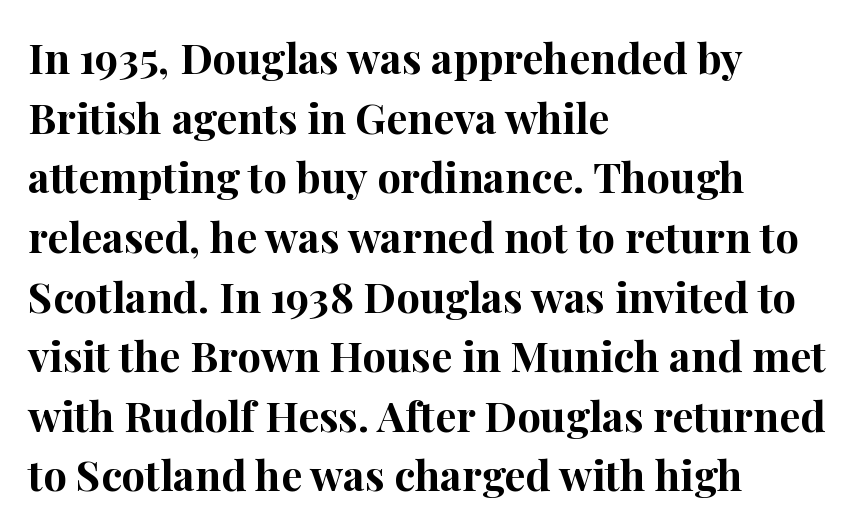
{"serif": "yes", "italic": "no", "bold": "yes", "weight": "bold", "width": "normal", "stroke_contrast": "high", "x_height": "medium", "monospaced": "no", "underline": "no", "align": "left", "line_spacing": "normal", "line_spacing_ratio": 1.42, "letter_spacing": "normal", "letter_spacing_em": 0.0, "glyph_px": 42}
